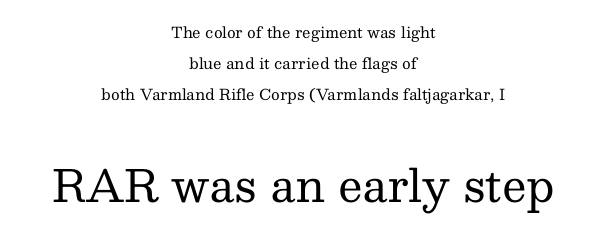
Q: Is the text bold? A: No.
Q: Is the text italic (slanted)? A: No, it is upright.
Q: Is the typeface a serif or a sans-serif typeface? A: Serif.
Q: Is the text underlined? A: No.
Q: How is the paragraph aligned? A: Centered.
Q: Is the spacing between letters normal or unusually wide? A: Normal.
Q: Is the spacing between lines tight, normal or loose? A: Loose.
Q: Which block of text is set in a larger size, the first (top) or the second (bottom)? A: The second (bottom) one.
Q: Width (condensed, normal, or wide)? A: Normal.
Q: Stroke contrast? A: Medium.
Q: x-height? A: Medium.
Q: Monospaced? A: No.
